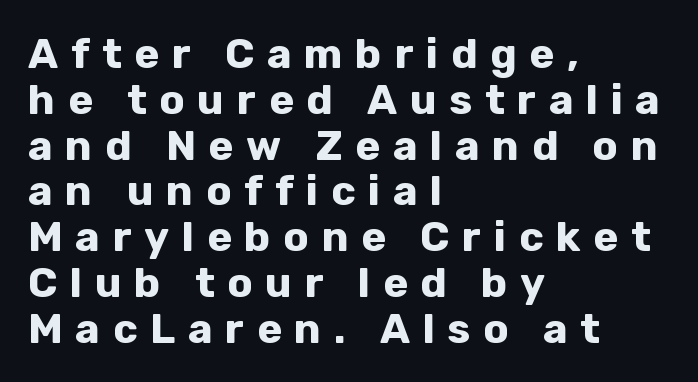
{"serif": "no", "italic": "no", "bold": "yes", "weight": "bold", "width": "normal", "stroke_contrast": "low", "x_height": "medium", "monospaced": "no", "underline": "no", "align": "left", "line_spacing": "tight", "line_spacing_ratio": 1.09, "letter_spacing": "wide", "letter_spacing_em": 0.3, "glyph_px": 42}
